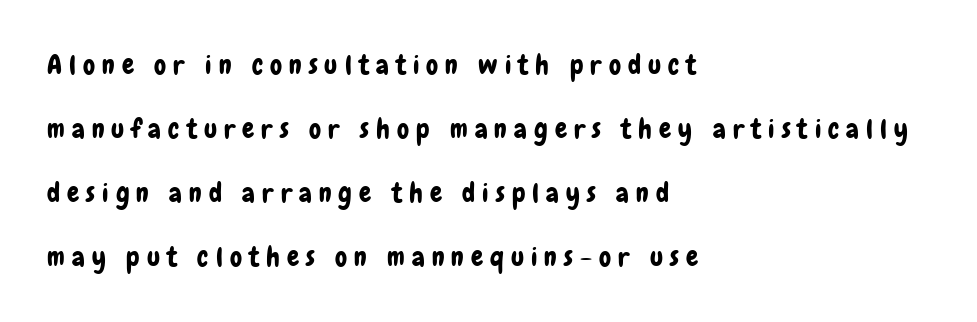
The image shows 27 px text type, upright; set left-aligned, loose line spacing (2.37x), unusually wide letter spacing (+0.26 em), not underlined.
